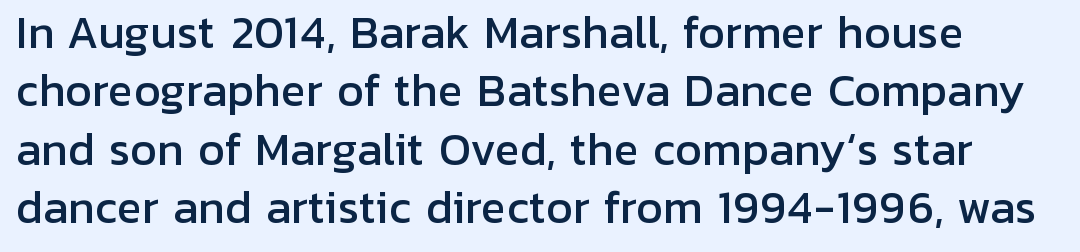
The image shows 42 px sans-serif type, upright; set normal line spacing (1.39x), normal letter spacing, not underlined; low stroke contrast and a medium x-height.
